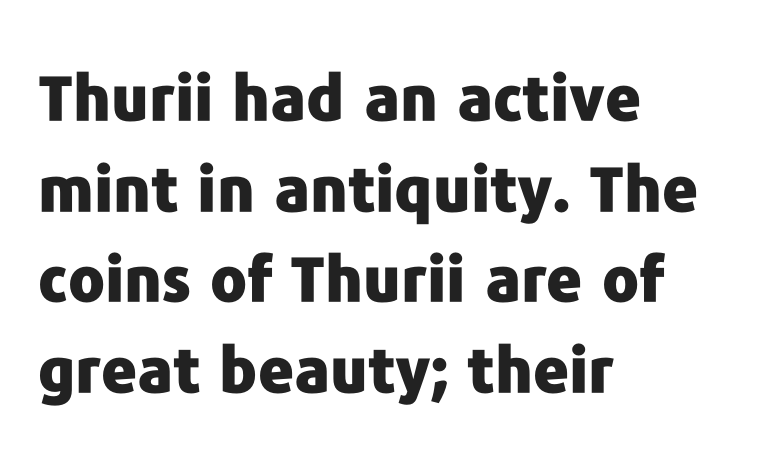
Each row of text sits above clean, open space. Grotesque or geometric, the face here clearly has no serifs. The designer left line spacing at the default. The letterforms sit shoulder to shoulder at normal distance.
